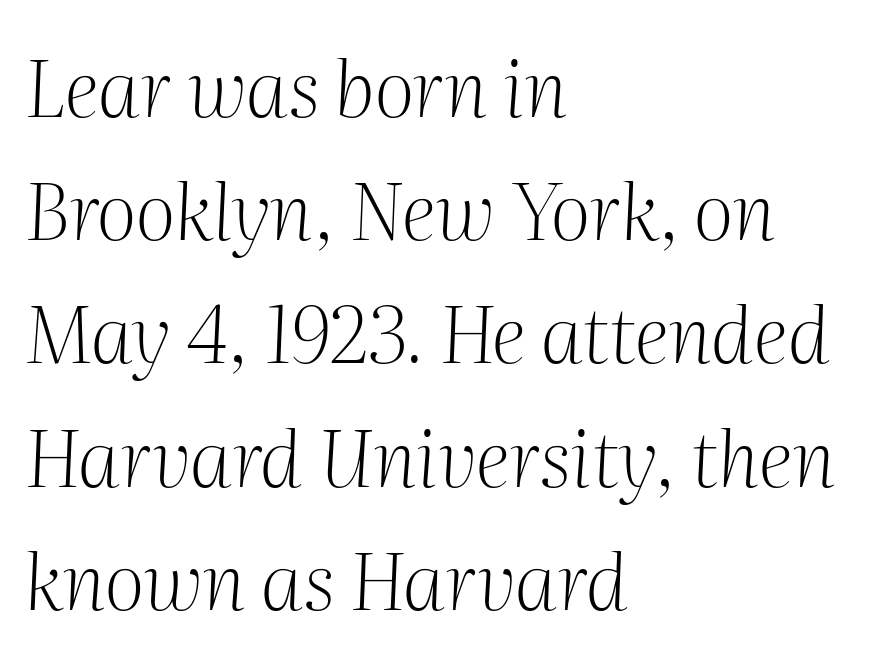
Stroke terminals: seriffed. Baseline-to-baseline distance is the conventional proportion of letter height. What stands out about the letter spacing? Nothing — it is the standard amount. Rendered with sloped, italic letterforms.
